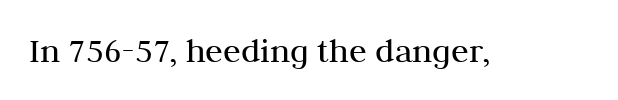
The image shows 36 px regular-weight serif type, upright; set normal letter spacing, not underlined; medium stroke contrast and a medium x-height.
